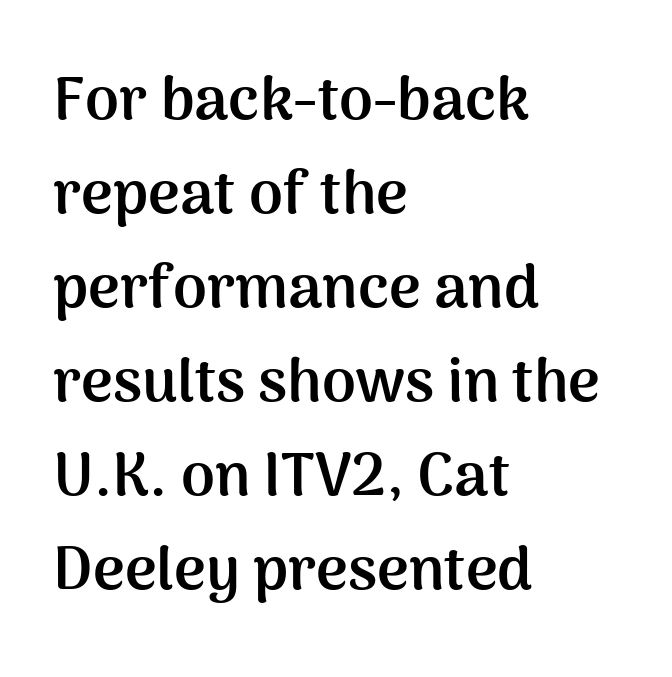
The type is set solid horizontally, with unmodified tracking. Serif or sans? Sans — the stroke terminals are bare. On the weight axis this lands at bold, roughly 700. Here the designer chose a conventional face with non-uniform glyph widths. Descenders hang freely into open space. The line-height multiplier appears to be the usual default.
